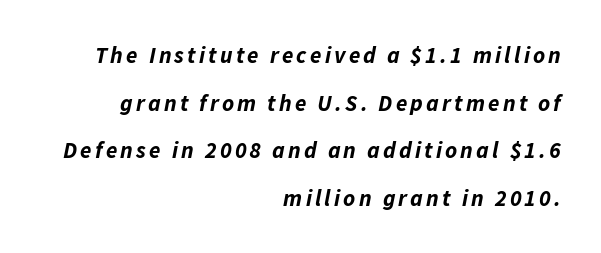
The image shows 23 px bold type, italic (leaning right); set right-aligned, loose line spacing (2.07x), not underlined.
